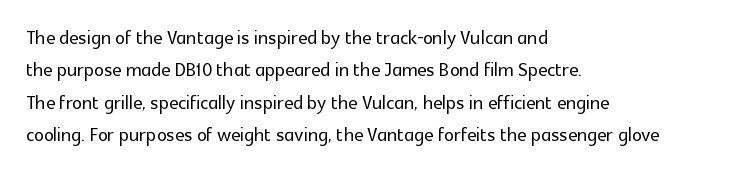
{"italic": "no", "underline": "no", "align": "left", "line_spacing": "normal", "line_spacing_ratio": 1.3, "letter_spacing": "normal", "letter_spacing_em": 0.0, "glyph_px": 25}
